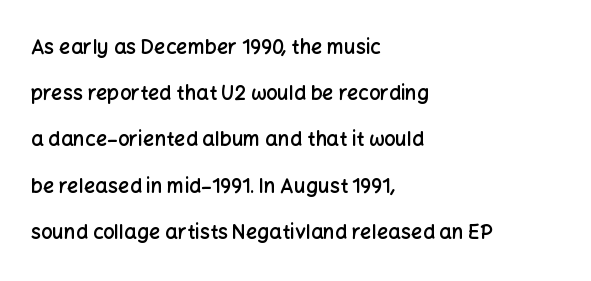
The font's upright variant was chosen for this text. Teacher's note: observe the even left margin — that is flush-left alignment. Horizontal bands of white between lines are thick stripes. Default kerning and tracking; the words read as compact shapes. What weight is shown? A semibold, between regular and bold. Beneath every word, the page is bare.
